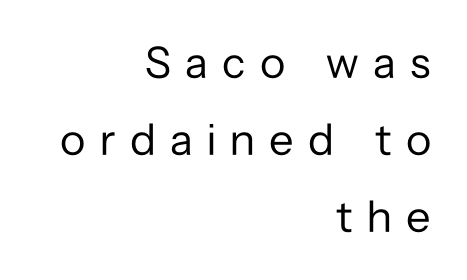
{"serif": "no", "italic": "no", "bold": "no", "weight": "regular", "width": "normal", "stroke_contrast": "low", "x_height": "medium", "monospaced": "no", "underline": "no", "align": "right", "line_spacing_ratio": 1.71, "letter_spacing": "wide", "letter_spacing_em": 0.32, "glyph_px": 45}
